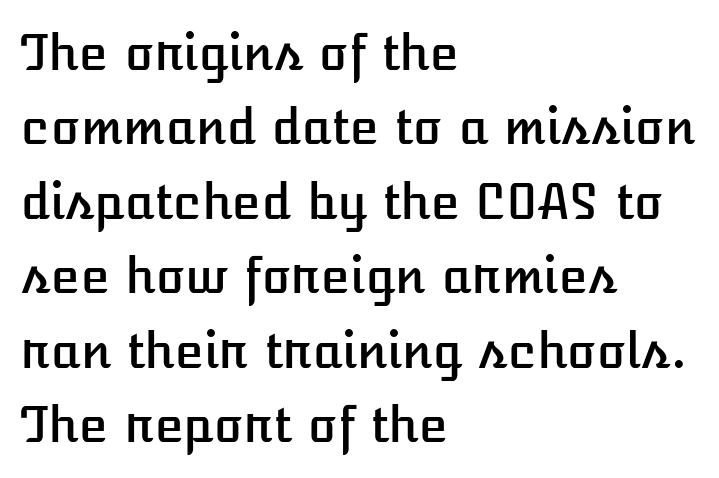
Q: Is the text italic (slanted)? A: No, it is upright.
Q: Is the text underlined? A: No.
Q: How is the paragraph aligned? A: Left-aligned.
Q: Is the spacing between letters normal or unusually wide? A: Normal.
Q: Is the spacing between lines tight, normal or loose? A: Normal.
Q: Width (condensed, normal, or wide)? A: Normal.
Q: Stroke contrast? A: Low.
Q: x-height? A: Medium.
Q: Monospaced? A: No.
